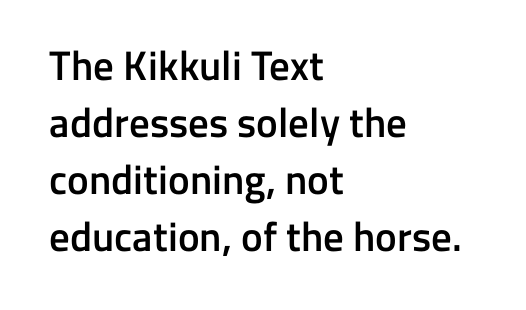
The space directly below the letters is spotless. Words appear dense and cohesive because spacing is normal. Set as a demibold, roughly 600 on the weight scale. Does the type have serifs? No, each stem ends abruptly. Vertical spacing — default. It's the straight-up-and-down kind of type.
